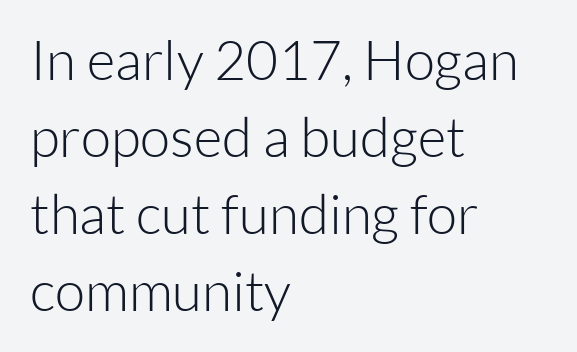
{"serif": "no", "italic": "no", "bold": "no", "weight": "light", "width": "normal", "stroke_contrast": "low", "x_height": "medium", "monospaced": "no", "underline": "no", "align": "left", "line_spacing": "normal", "line_spacing_ratio": 1.4, "letter_spacing": "normal", "letter_spacing_em": 0.0, "glyph_px": 55}
